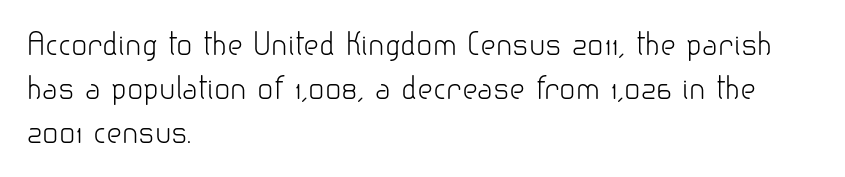
The image shows 30 px light sans-serif type, upright; set left-aligned, normal line spacing (1.47x), normal letter spacing, not underlined; low stroke contrast and a small x-height.
